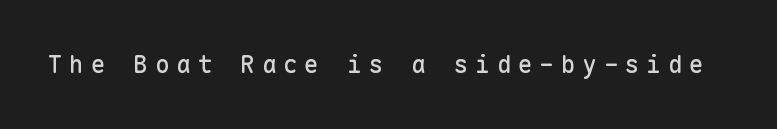
The type sits square on the baseline with zero lean. Tracking value appears strongly positive — letters spread wide. Anything drawn beneath the words? Only blank space.
